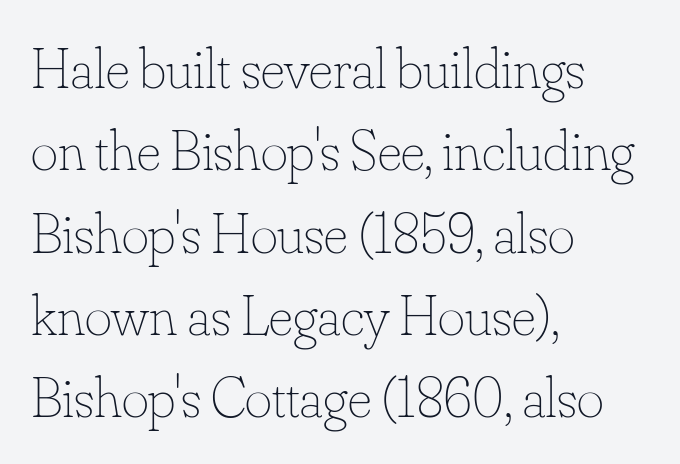
Evenly set lines give the paragraph a standard silhouette. Typeset ragged right — the left edge is the straight one. The space directly below the letters is spotless. Summary of weight: not heavy and not bold. Glyph-to-glyph distance matches everyday printed text. Proportional: the letters do not fall into vertical columns.
